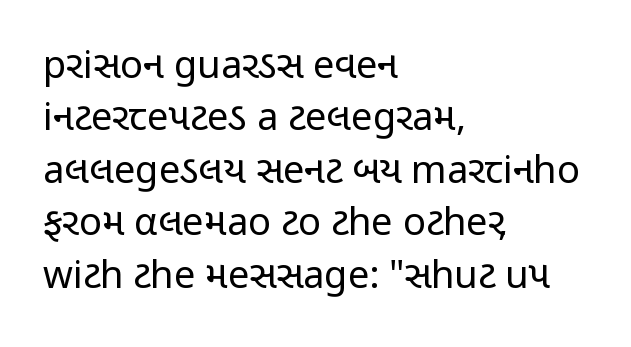
The image shows 38 px regular-weight, condensed sans-serif type, upright; set left-aligned, normal line spacing (1.38x), normal letter spacing, not underlined; low stroke contrast and a medium x-height.
